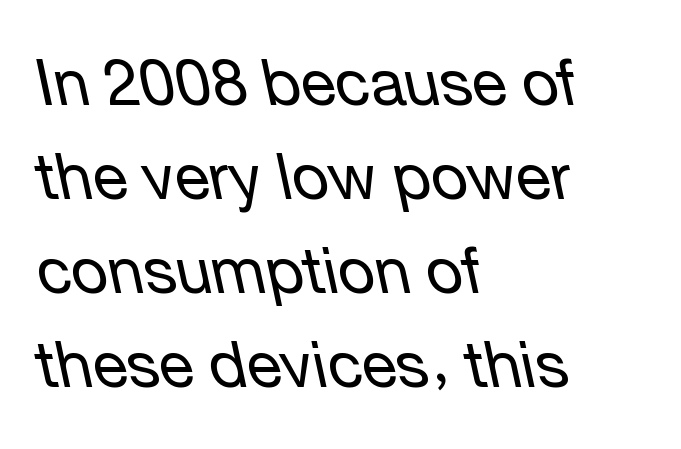
Q: Is the text bold? A: No.
Q: Is the text italic (slanted)? A: Yes, it leans left by about 12 degrees.
Q: Is the text underlined? A: No.
Q: How is the paragraph aligned? A: Left-aligned.
Q: Is the spacing between letters normal or unusually wide? A: Normal.
Q: Is the spacing between lines tight, normal or loose? A: Normal.
Q: Width (condensed, normal, or wide)? A: Normal.
Q: Stroke contrast? A: Low.
Q: x-height? A: Medium.
Q: Monospaced? A: No.
